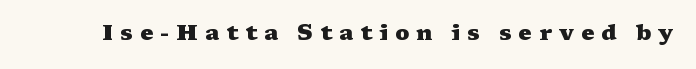
{"italic": "no", "bold": "yes", "underline": "no", "letter_spacing": "wide", "letter_spacing_em": 0.32, "glyph_px": 22}
